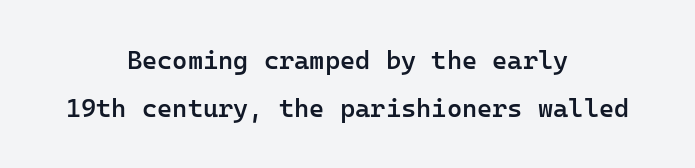
Q: Is the text bold? A: Semi-bold.
Q: Is the text italic (slanted)? A: No, it is upright.
Q: Is the text underlined? A: No.
Q: How is the paragraph aligned? A: Centered.
Q: Is the spacing between letters normal or unusually wide? A: Normal.
